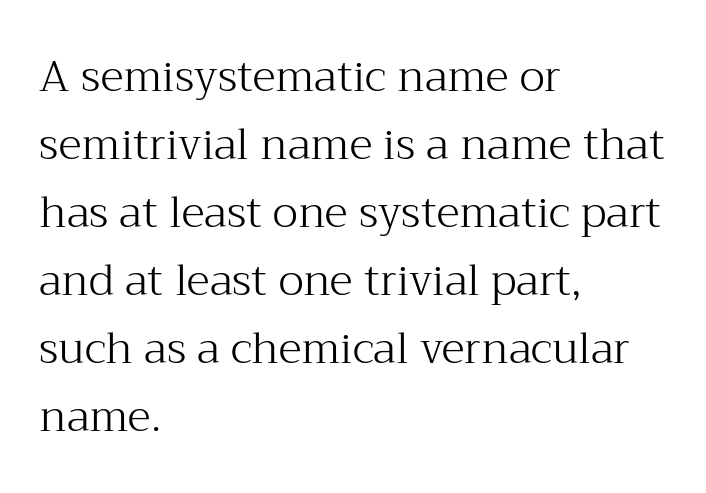
Q: Is the text bold? A: No.
Q: Is the text italic (slanted)? A: No, it is upright.
Q: Is the typeface a serif or a sans-serif typeface? A: Serif.
Q: Is the text underlined? A: No.
Q: How is the paragraph aligned? A: Left-aligned.
Q: Is the spacing between letters normal or unusually wide? A: Normal.
Q: Is the spacing between lines tight, normal or loose? A: Normal.
Q: Width (condensed, normal, or wide)? A: Normal.
Q: Stroke contrast? A: Medium.
Q: x-height? A: Medium.
Q: Monospaced? A: No.
